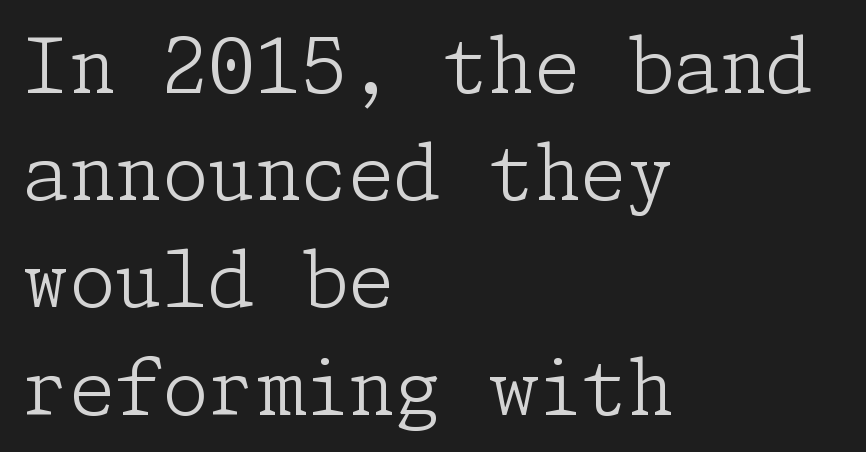
The image shows 75 px light serif type, upright; set left-aligned, normal line spacing (1.43x), normal letter spacing, not underlined; low stroke contrast and a medium x-height.
